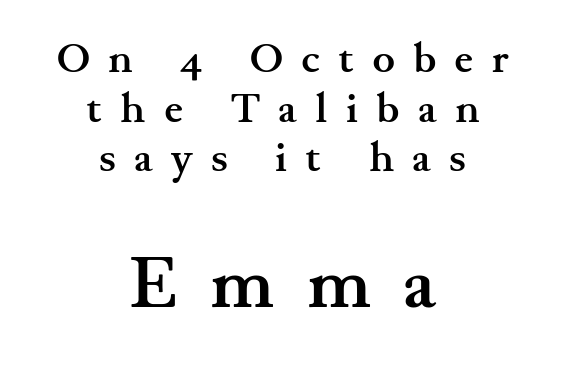
The image shows 74 px semibold, wide serif type, upright; set centered, line spacing 1.18x, unusually wide letter spacing (+0.44 em), not underlined; the second (bottom) block is 1.76x larger; medium stroke contrast and a small x-height.
